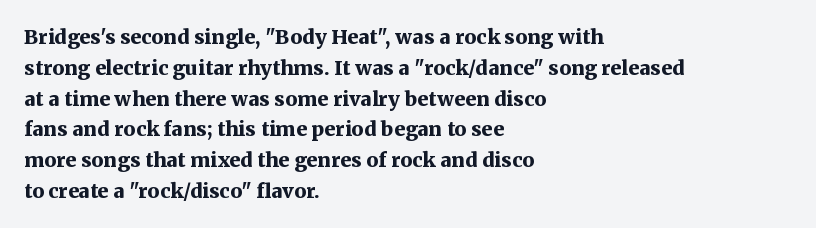
Q: Is the text bold? A: Yes.
Q: Is the text italic (slanted)? A: No, it is upright.
Q: Is the text underlined? A: No.
Q: How is the paragraph aligned? A: Left-aligned.
Q: Is the spacing between letters normal or unusually wide? A: Normal.
Q: Is the spacing between lines tight, normal or loose? A: Normal.
